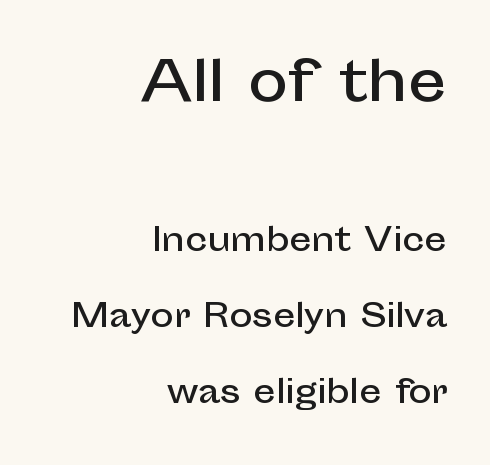
Do the characters align in a grid? No, the font is proportional. You could call the tracking neutral — neither tight nor loose. Beneath every word, the page is bare. In terms of posture, this sample is upright.
